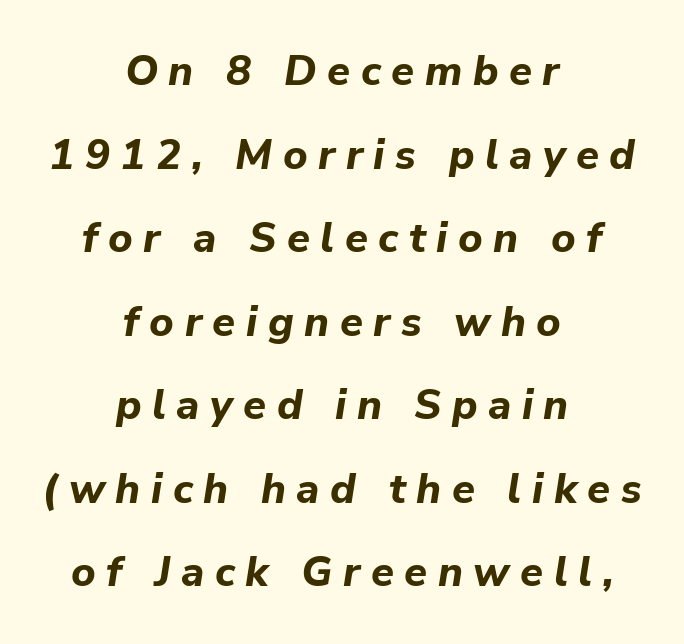
Regarding leading, the lines here are spaced well apart. These lines are rendered in a variable-pitch font. The tracking jumps out immediately: characters are airy and widely separated. Check the space under the baseline: it is left empty. The rag falls on both sides of this text block equally.
